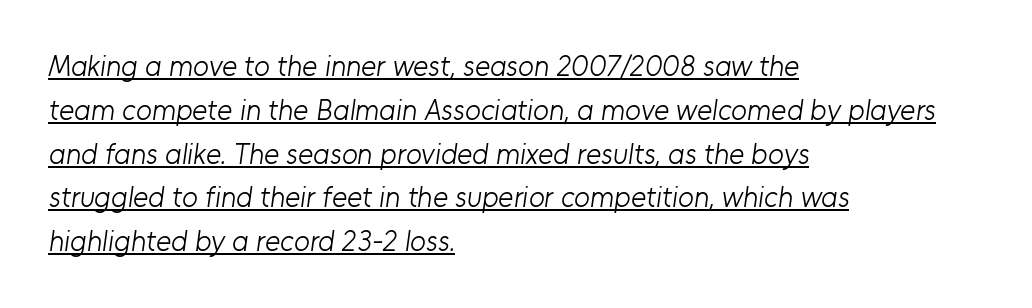
Q: Is the text bold? A: No.
Q: Is the typeface a serif or a sans-serif typeface? A: Sans-serif.
Q: Is the text underlined? A: Yes.
Q: How is the paragraph aligned? A: Left-aligned.
Q: Is the spacing between letters normal or unusually wide? A: Normal.
Q: Is the spacing between lines tight, normal or loose? A: Normal.
Q: Width (condensed, normal, or wide)? A: Normal.
Q: Stroke contrast? A: Low.
Q: x-height? A: Medium.
Q: Monospaced? A: No.
